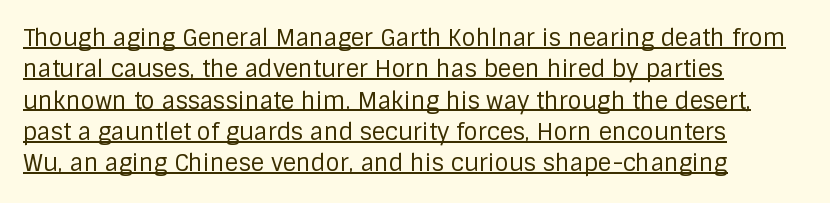
The image shows 23 px text type, upright; set left-aligned, normal line spacing (1.36x), normal letter spacing, underlined.
